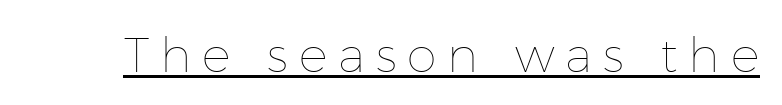
{"italic": "no", "bold": "no", "weight": "thin", "width": "normal", "stroke_contrast": "low", "x_height": "medium", "monospaced": "no", "underline": "yes", "letter_spacing": "wide", "letter_spacing_em": 0.23, "glyph_px": 48}
